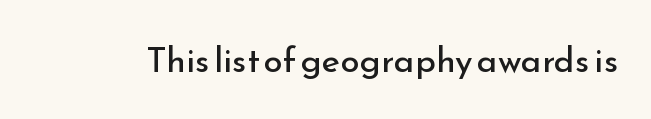
The image shows 35 px regular-weight sans-serif type, upright; set normal letter spacing, not underlined; low stroke contrast and a small x-height.
